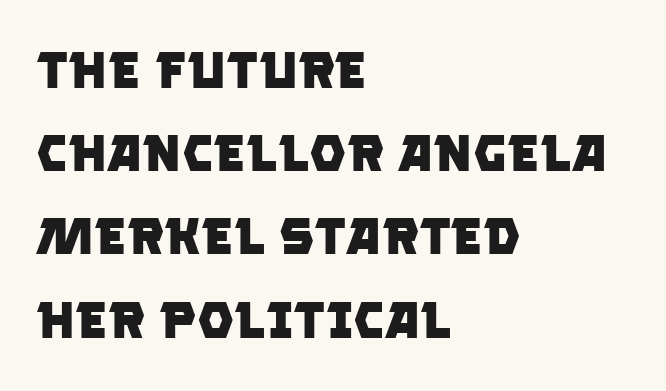
Q: Is the text bold? A: Yes.
Q: Is the typeface a serif or a sans-serif typeface? A: Sans-serif.
Q: Is the text underlined? A: No.
Q: How is the paragraph aligned? A: Left-aligned.
Q: Is the spacing between letters normal or unusually wide? A: Normal.
Q: Is the spacing between lines tight, normal or loose? A: Normal.
Q: Width (condensed, normal, or wide)? A: Normal.
Q: Stroke contrast? A: Low.
Q: x-height? A: Large.
Q: Monospaced? A: No.
